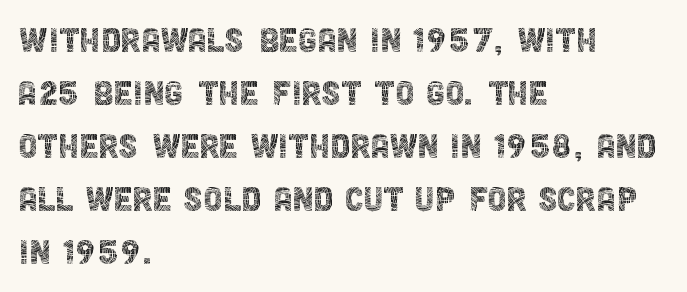
The face used here is a sans, in the tradition of grotesques and geometrics. The rendering uses natural spacing where letterforms have individual widths. What stands out about the letter spacing? Nothing — it is the standard amount. The characters are drawn with everyday or finer stroke widths. Ascenders rise straight up at ninety degrees.
